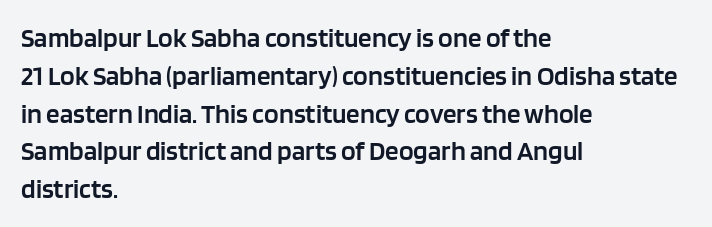
The image shows 27 px text type, upright; set left-aligned, normal line spacing (1.4x), normal letter spacing, not underlined.
